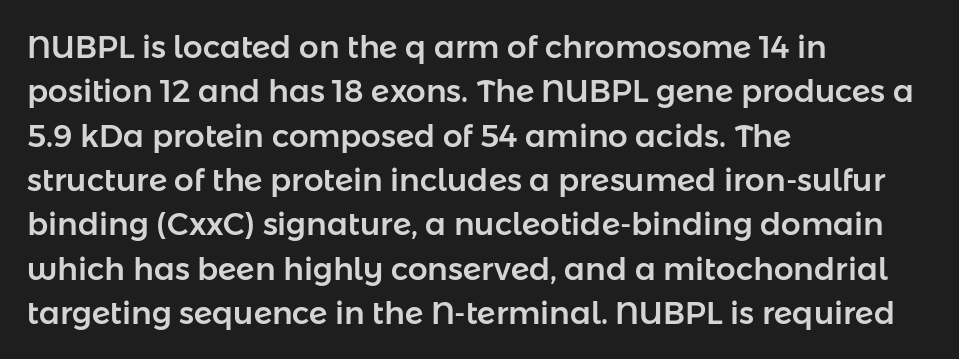
{"serif": "no", "italic": "no", "width": "normal", "stroke_contrast": "low", "x_height": "medium", "monospaced": "no", "underline": "no", "align": "left", "line_spacing": "normal", "line_spacing_ratio": 1.43, "letter_spacing": "normal", "letter_spacing_em": 0.0, "glyph_px": 31}
